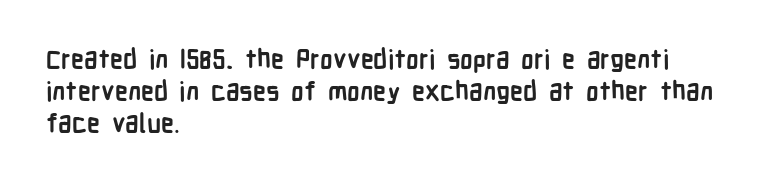
Q: Is the text bold? A: Yes.
Q: Is the text italic (slanted)? A: No, it is upright.
Q: Is the text underlined? A: No.
Q: How is the paragraph aligned? A: Left-aligned.
Q: Is the spacing between letters normal or unusually wide? A: Normal.
